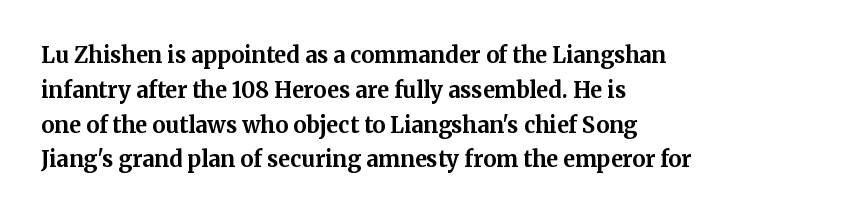
Q: Is the text bold? A: Yes.
Q: Is the text italic (slanted)? A: No, it is upright.
Q: Is the text underlined? A: No.
Q: How is the paragraph aligned? A: Left-aligned.
Q: Is the spacing between letters normal or unusually wide? A: Normal.
Q: Is the spacing between lines tight, normal or loose? A: Normal.
